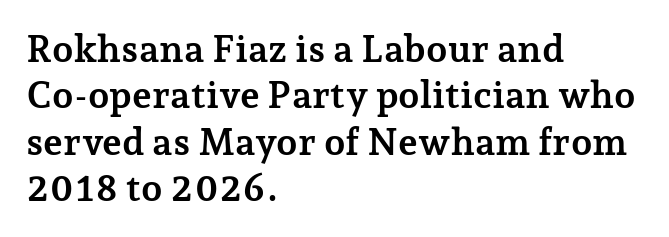
The image shows 38 px semibold serif type, upright; set left-aligned, line spacing 1.22x, normal letter spacing, not underlined; low stroke contrast and a medium x-height.
